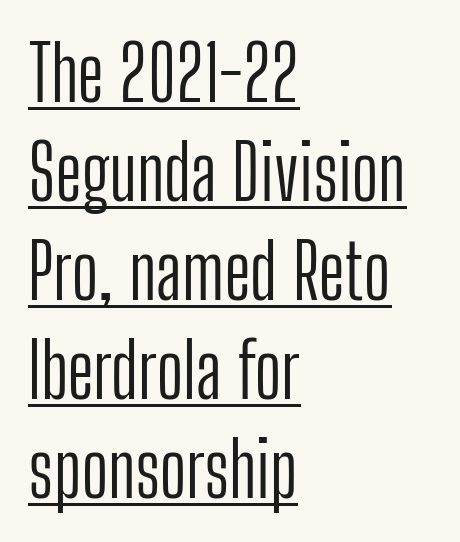
The image shows 75 px light, condensed sans-serif type, upright; set left-aligned, normal line spacing (1.32x), normal letter spacing, underlined; low stroke contrast and a medium x-height.
